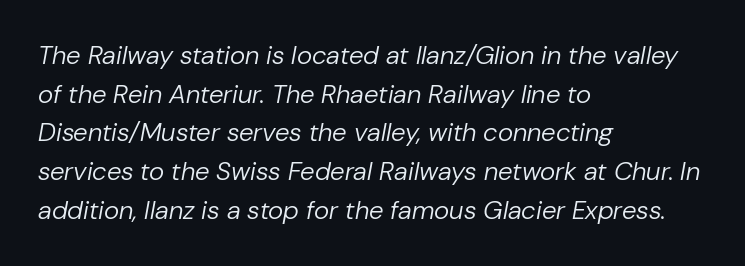
Q: Is the text bold? A: No.
Q: Is the text italic (slanted)? A: Yes, it leans right by about 10 degrees.
Q: Is the text underlined? A: No.
Q: How is the paragraph aligned? A: Left-aligned.
Q: Is the spacing between letters normal or unusually wide? A: Normal.
Q: Is the spacing between lines tight, normal or loose? A: Normal.
